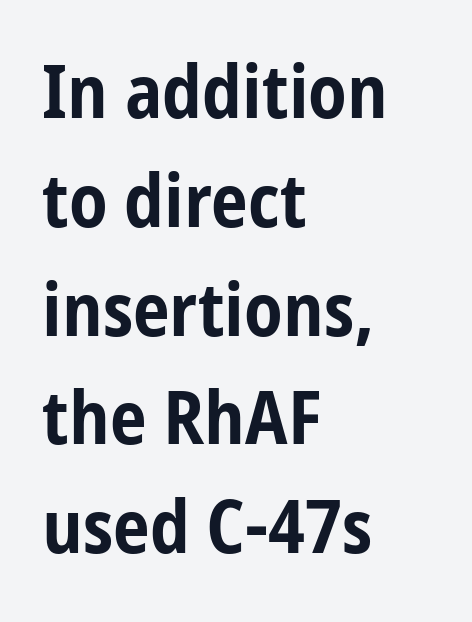
Q: Is the text bold? A: Yes.
Q: Is the text italic (slanted)? A: No, it is upright.
Q: Is the typeface a serif or a sans-serif typeface? A: Sans-serif.
Q: Is the text underlined? A: No.
Q: How is the paragraph aligned? A: Left-aligned.
Q: Is the spacing between letters normal or unusually wide? A: Normal.
Q: Is the spacing between lines tight, normal or loose? A: Normal.
Q: Width (condensed, normal, or wide)? A: Condensed.
Q: Stroke contrast? A: Low.
Q: x-height? A: Medium.
Q: Monospaced? A: No.
